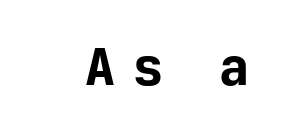
Q: Is the text bold? A: Yes.
Q: Is the text italic (slanted)? A: No, it is upright.
Q: Is the typeface a serif or a sans-serif typeface? A: Sans-serif.
Q: Is the text underlined? A: No.
Q: Is the spacing between letters normal or unusually wide? A: Unusually wide.
Q: Width (condensed, normal, or wide)? A: Normal.
Q: Stroke contrast? A: Low.
Q: x-height? A: Medium.
Q: Monospaced? A: Yes.
